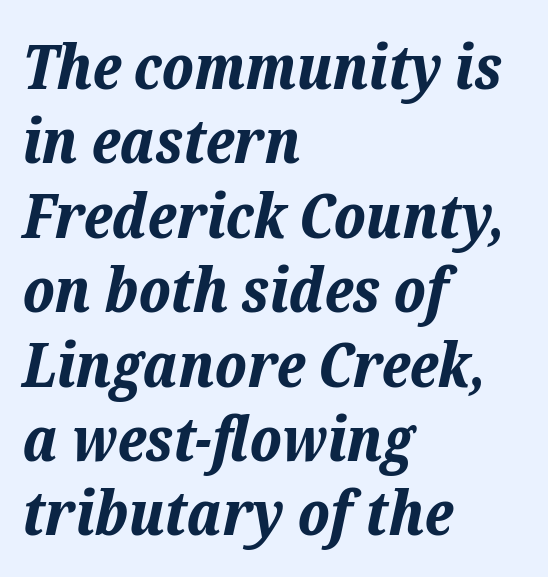
Q: Is the text bold? A: Yes.
Q: Is the text italic (slanted)? A: Yes, it leans right by about 12 degrees.
Q: Is the text underlined? A: No.
Q: How is the paragraph aligned? A: Left-aligned.
Q: Is the spacing between letters normal or unusually wide? A: Normal.
Q: Width (condensed, normal, or wide)? A: Normal.
Q: Stroke contrast? A: Low.
Q: x-height? A: Medium.
Q: Monospaced? A: No.
